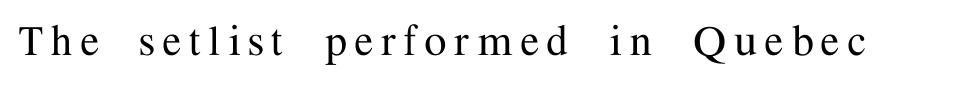
{"serif": "yes", "italic": "no", "width": "normal", "stroke_contrast": "medium", "x_height": "medium", "monospaced": "no", "underline": "no", "glyph_px": 50}
